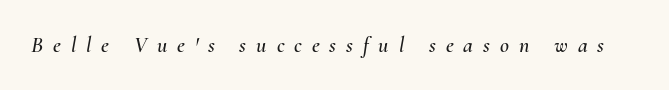
Q: Is the text italic (slanted)? A: Yes, it leans right by about 10 degrees.
Q: Is the text underlined? A: No.
Q: Is the spacing between letters normal or unusually wide? A: Unusually wide.
